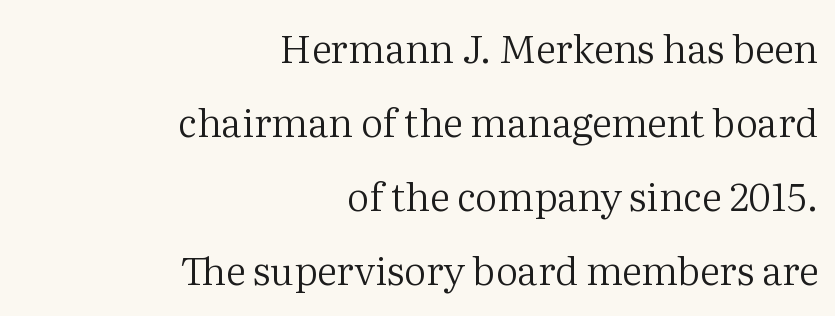
Nope, not italic — everything's standing straight. Notice the wide empty band between every row — that's loose leading. The typesetting does not lean heavy: it is not bold. Quick note: underline off. The rendering uses natural spacing where letterforms have individual widths.
